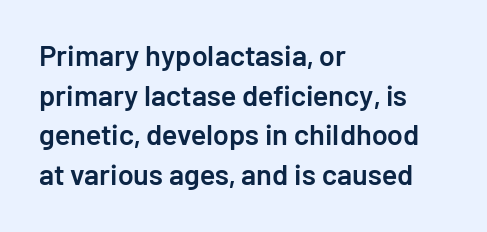
The image shows 29 px semibold sans-serif type, upright; set left-aligned, normal line spacing (1.37x), normal letter spacing, not underlined; low stroke contrast and a medium x-height.
